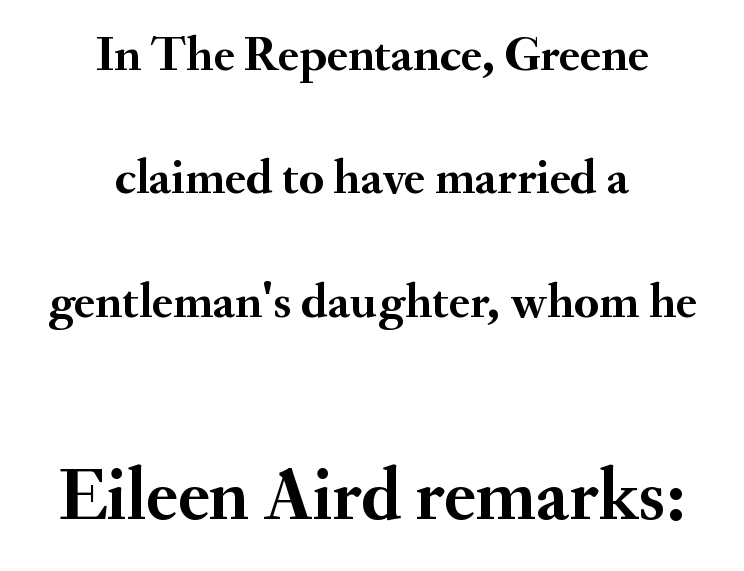
{"serif": "yes", "italic": "no", "bold": "yes", "weight": "semibold", "width": "normal", "stroke_contrast": "medium", "x_height": "small", "monospaced": "no", "underline": "no", "align": "center", "line_spacing": "loose", "line_spacing_ratio": 2.47, "letter_spacing": "normal", "letter_spacing_em": 0.0, "larger_block": "second", "size_ratio": 1.5, "glyph_px": 75}
